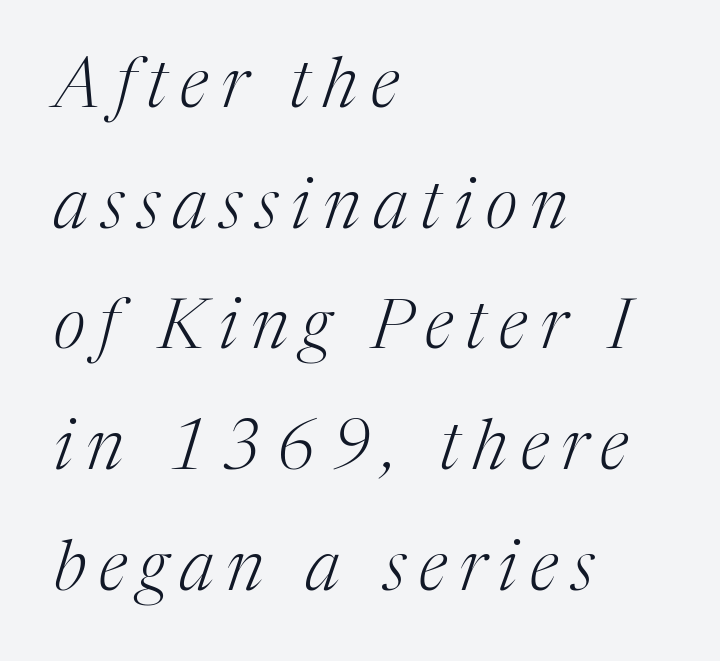
The image shows 69 px light serif type, italic (leaning right); set left-aligned, line spacing 1.75x, not underlined; medium stroke contrast and a medium x-height.
